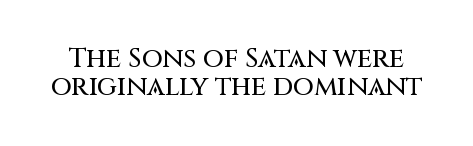
{"italic": "no", "underline": "no", "line_spacing": "tight", "line_spacing_ratio": 1.03, "letter_spacing": "normal", "letter_spacing_em": 0.0, "glyph_px": 27}
